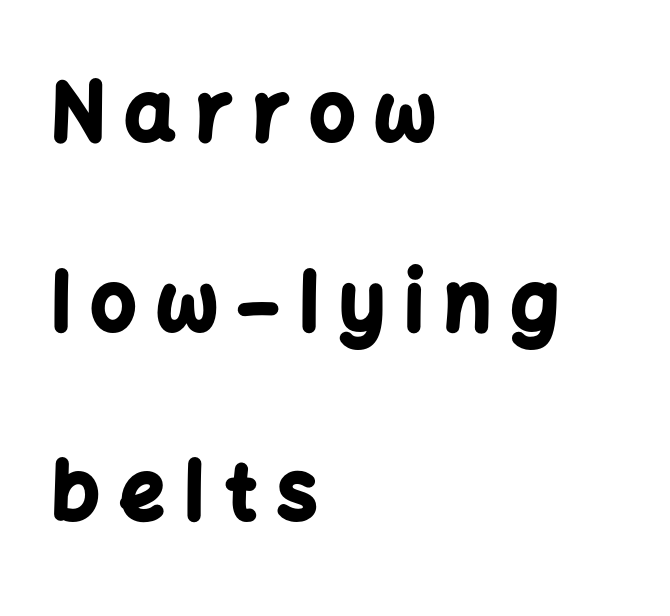
The image shows 79 px bold sans-serif type, upright; set left-aligned, loose line spacing (2.4x), unusually wide letter spacing (+0.26 em), not underlined; low stroke contrast and a medium x-height.
